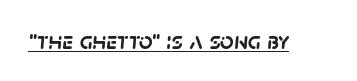
Q: Is the text bold? A: Yes.
Q: Is the text underlined? A: Yes.
Q: Is the spacing between letters normal or unusually wide? A: Normal.
